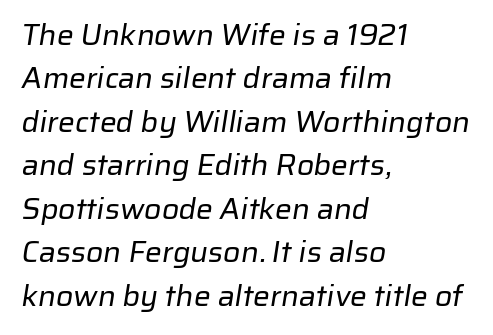
The image shows 30 px regular-weight sans-serif type; set left-aligned, normal line spacing (1.45x), normal letter spacing, not underlined; low stroke contrast and a medium x-height.
